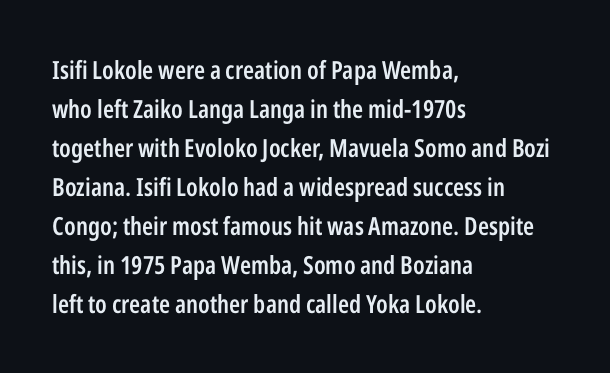
The image shows 25 px text type, upright; set left-aligned, normal line spacing (1.56x), normal letter spacing, not underlined.
